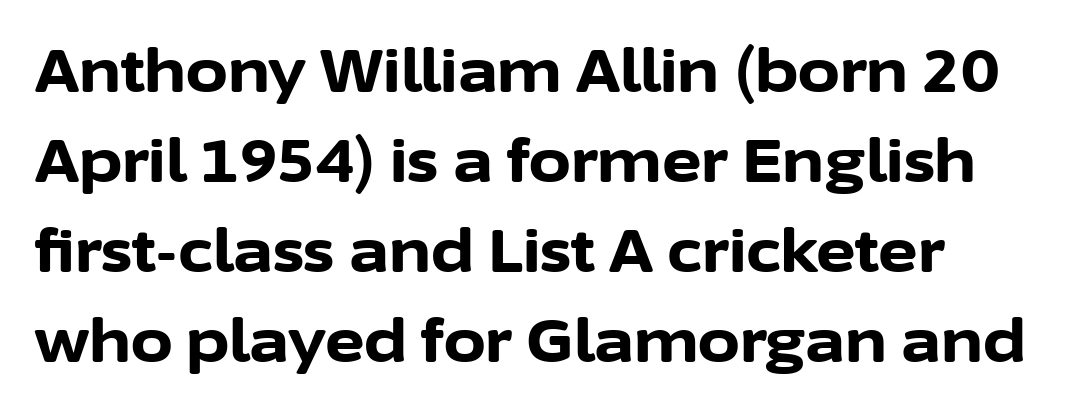
Q: Is the text bold? A: Yes.
Q: Is the text italic (slanted)? A: No, it is upright.
Q: Is the typeface a serif or a sans-serif typeface? A: Sans-serif.
Q: Is the text underlined? A: No.
Q: How is the paragraph aligned? A: Left-aligned.
Q: Is the spacing between letters normal or unusually wide? A: Normal.
Q: Is the spacing between lines tight, normal or loose? A: Normal.
Q: Width (condensed, normal, or wide)? A: Normal.
Q: Stroke contrast? A: Low.
Q: x-height? A: Medium.
Q: Monospaced? A: No.
